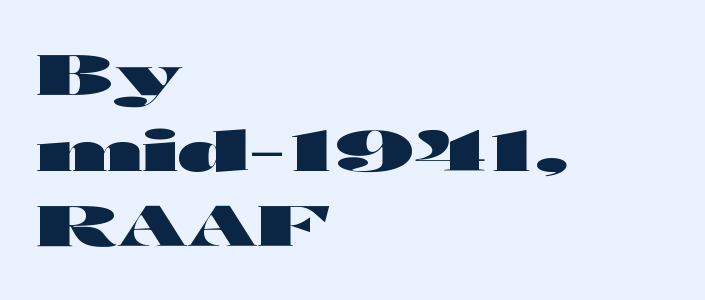
The image shows 56 px heavy, wide sans-serif type, upright; set left-aligned, normal line spacing (1.35x), normal letter spacing, not underlined; high stroke contrast and a medium x-height.
